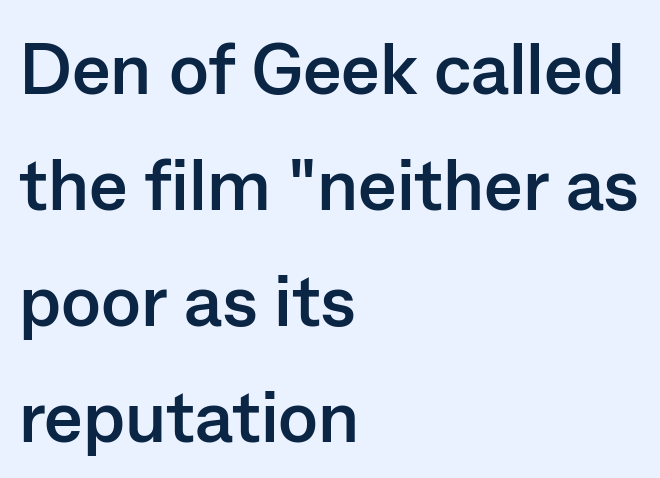
{"serif": "no", "italic": "no", "bold": "yes", "weight": "semibold", "width": "normal", "stroke_contrast": "low", "x_height": "medium", "monospaced": "no", "underline": "no", "align": "left", "line_spacing": "normal", "line_spacing_ratio": 1.59, "letter_spacing": "normal", "letter_spacing_em": 0.0, "glyph_px": 73}
